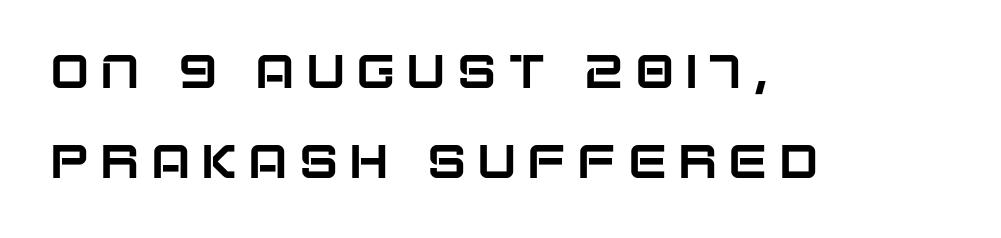
Note the varied advance widths — an 'i' is clearly narrower than an 'm'. This is the regular roman posture of the typeface. This block would shrink considerably if given ordinary leading; it's expanded now. A clean baseline with only descenders dipping below it.
